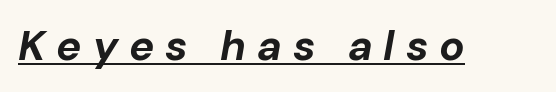
Q: Is the text bold? A: Yes.
Q: Is the text italic (slanted)? A: Yes, it leans right by about 10 degrees.
Q: Is the text underlined? A: Yes.
Q: Is the spacing between letters normal or unusually wide? A: Unusually wide.
Q: Width (condensed, normal, or wide)? A: Normal.
Q: Stroke contrast? A: Low.
Q: x-height? A: Medium.
Q: Monospaced? A: No.
